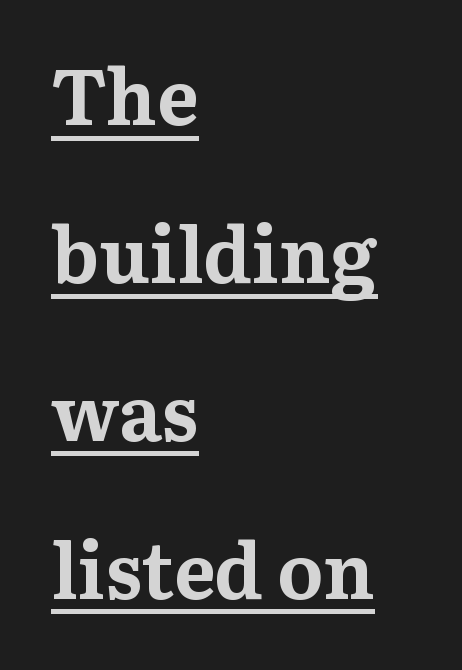
Leftover space on each line is placed entirely after the last word. What weight is shown? A full bold with thick strokes. Horizontal bands of white between lines are thick stripes. You can see a thin bar hugging the bottom of the glyphs. Varying glyph widths throughout — classic text-font behaviour.
